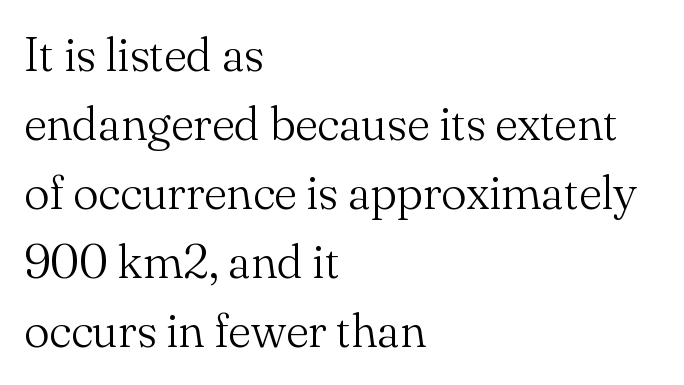
{"serif": "yes", "italic": "no", "bold": "no", "weight": "light", "width": "normal", "stroke_contrast": "medium", "x_height": "small", "monospaced": "no", "underline": "no", "align": "left", "line_spacing": "normal", "line_spacing_ratio": 1.44, "letter_spacing": "normal", "letter_spacing_em": 0.0, "glyph_px": 48}
